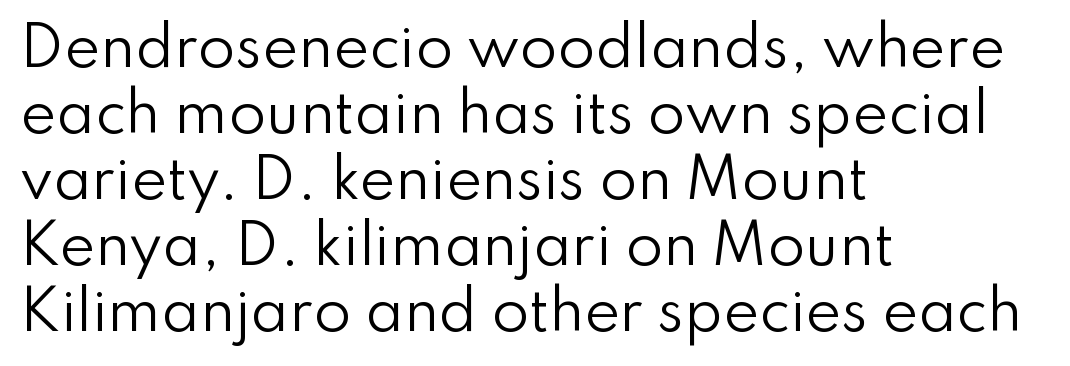
No heavy texture on the line: the type isn't bold. What kind of face is this? One without serifs — a sans. The letters advance in unequal steps, a hallmark of proportional type. The face used here is rendered with its standard letterfit. Unlike italic type, these characters show no tilt at all.
